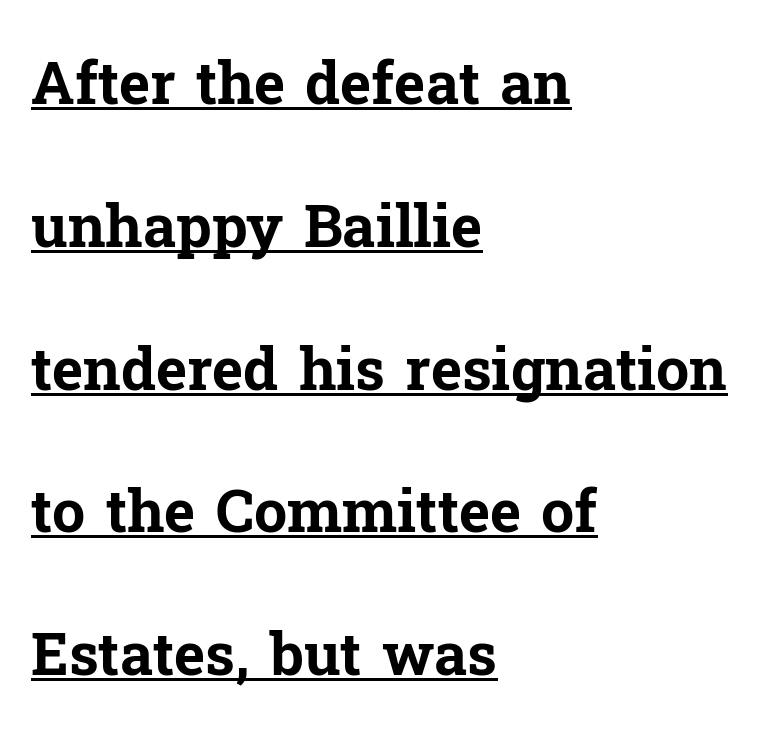
Q: Is the text bold? A: Yes.
Q: Is the text italic (slanted)? A: No, it is upright.
Q: Is the typeface a serif or a sans-serif typeface? A: Serif.
Q: Is the text underlined? A: Yes.
Q: How is the paragraph aligned? A: Left-aligned.
Q: Is the spacing between letters normal or unusually wide? A: Normal.
Q: Is the spacing between lines tight, normal or loose? A: Loose.
Q: Width (condensed, normal, or wide)? A: Normal.
Q: Stroke contrast? A: Low.
Q: x-height? A: Medium.
Q: Monospaced? A: No.
